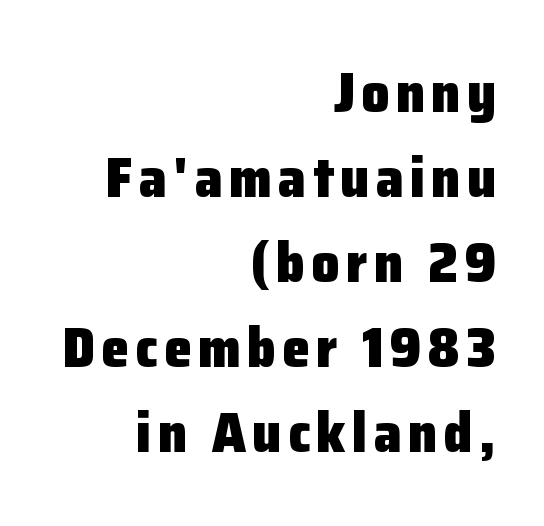
The image shows 56 px heavy sans-serif type, upright; set right-aligned, normal line spacing (1.52x), not underlined; low stroke contrast and a medium x-height.
